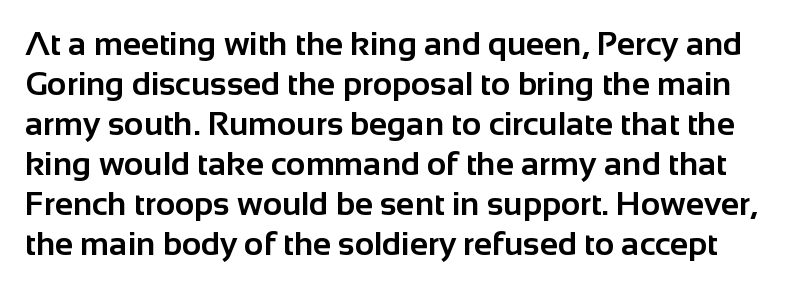
Ordinary non-slanted type is in use. Here the designer chose a conventional face with non-uniform glyph widths. On the weight axis this lands at bold, roughly 700. The passage shown has conventional tracking throughout. This rendering features lettering with no underline.
